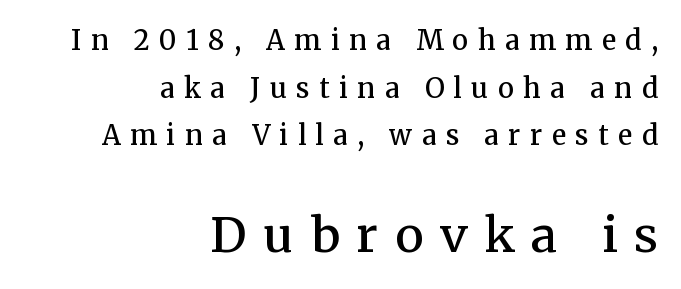
{"serif": "yes", "italic": "no", "bold": "semi", "weight": "semibold", "width": "normal", "stroke_contrast": "medium", "x_height": "medium", "monospaced": "no", "underline": "no", "align": "right", "line_spacing_ratio": 1.76, "letter_spacing": "wide", "letter_spacing_em": 0.35, "larger_block": "second", "size_ratio": 1.78, "glyph_px": 48}
